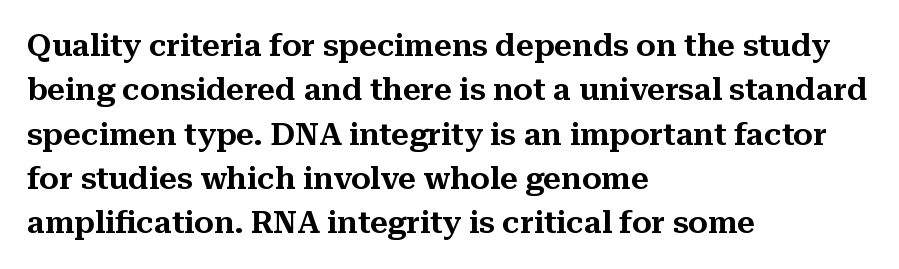
The image shows 31 px serif type, upright; set left-aligned, normal line spacing (1.43x), normal letter spacing, not underlined; medium stroke contrast and a medium x-height.
